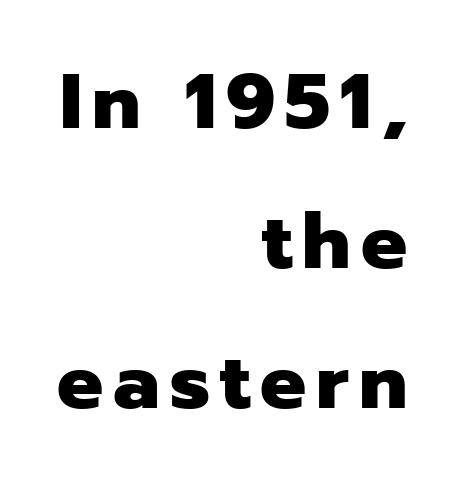
Notice how the passage keeps a crisp vertical edge on the right only. Lines of text with bare space underneath. A sans-serif font was chosen for this passage. Summary of weight: heavy, a full bold. Tall strokes in this sample are plumb rather than angled. Character widths vary here, with narrow letters taking less room than wide ones.
